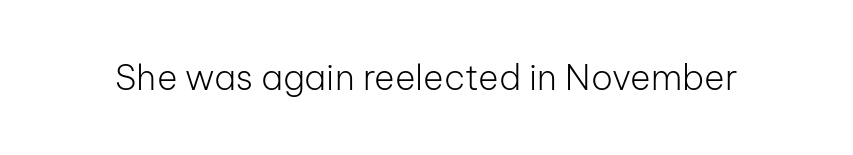
The image shows 35 px light sans-serif type, upright; set normal letter spacing, not underlined; low stroke contrast and a medium x-height.
